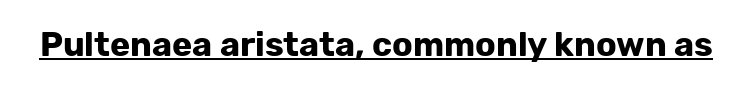
Plenty of ink on the page — the face is bold. Looks like regular typesetting: each glyph gets only the width it needs. Standard letterfit; no display-style spreading of the glyphs. Ordinary non-slanted type is in use. Underlining? Definitely there. The designer went with a sans here, leaving each stem footless.
